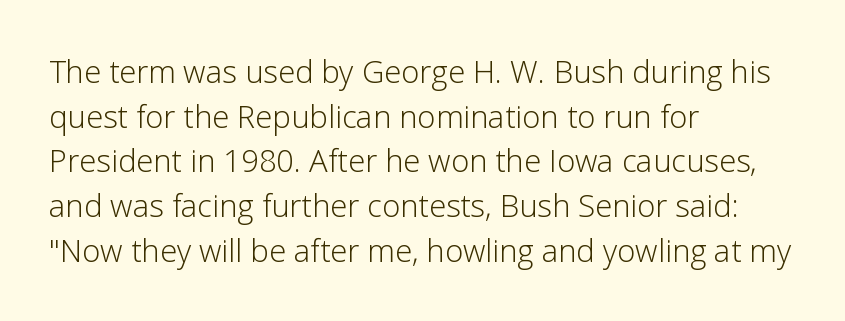
{"serif": "no", "italic": "no", "bold": "no", "weight": "light", "width": "normal", "stroke_contrast": "low", "x_height": "medium", "monospaced": "no", "underline": "no", "align": "left", "line_spacing": "normal", "line_spacing_ratio": 1.44, "letter_spacing": "normal", "letter_spacing_em": 0.0, "glyph_px": 31}
